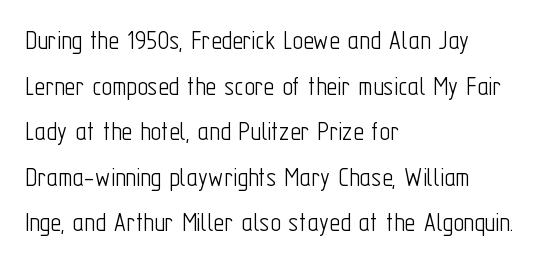
{"serif": "no", "italic": "no", "bold": "no", "weight": "light", "width": "condensed", "stroke_contrast": "low", "x_height": "medium", "monospaced": "no", "underline": "no", "align": "left", "line_spacing": "normal", "line_spacing_ratio": 1.57, "letter_spacing": "normal", "letter_spacing_em": 0.0, "glyph_px": 29}
